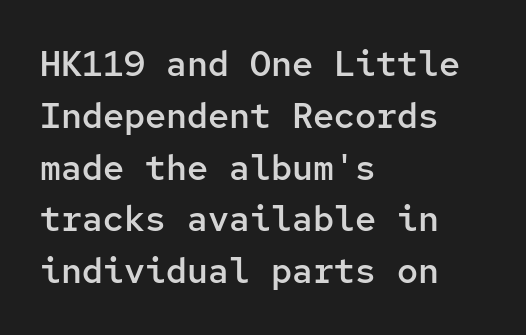
Q: Is the text bold? A: Semi-bold.
Q: Is the text italic (slanted)? A: No, it is upright.
Q: Is the typeface a serif or a sans-serif typeface? A: Sans-serif.
Q: Is the text underlined? A: No.
Q: How is the paragraph aligned? A: Left-aligned.
Q: Is the spacing between letters normal or unusually wide? A: Normal.
Q: Is the spacing between lines tight, normal or loose? A: Normal.
Q: Width (condensed, normal, or wide)? A: Normal.
Q: Stroke contrast? A: Low.
Q: x-height? A: Medium.
Q: Monospaced? A: Yes.
